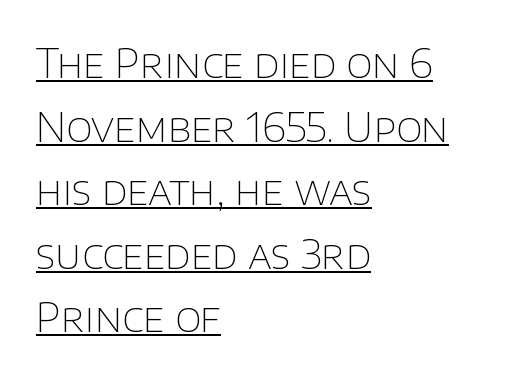
Typographically, this falls in the sans-serif category. Honestly, the row spacing looks completely unremarkable. Ordinary non-slanted type is in use. Line starts are locked; line ends wander. The strokes carry an ordinary text weight at most.
